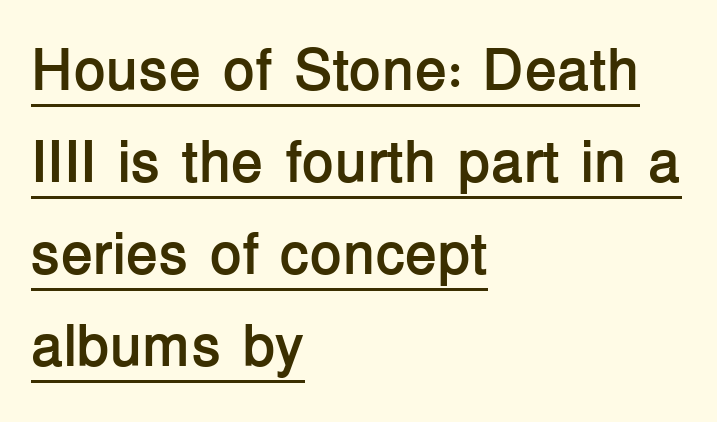
The image shows 59 px semibold sans-serif type, upright; set left-aligned, normal line spacing (1.56x), normal letter spacing, underlined; low stroke contrast and a medium x-height.
